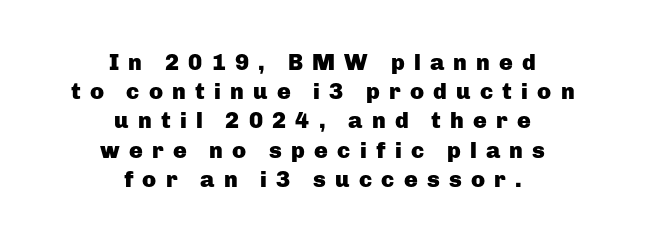
Q: Is the text bold? A: Yes.
Q: Is the text italic (slanted)? A: No, it is upright.
Q: Is the text underlined? A: No.
Q: How is the paragraph aligned? A: Centered.
Q: Is the spacing between letters normal or unusually wide? A: Unusually wide.
Q: Is the spacing between lines tight, normal or loose? A: Normal.
